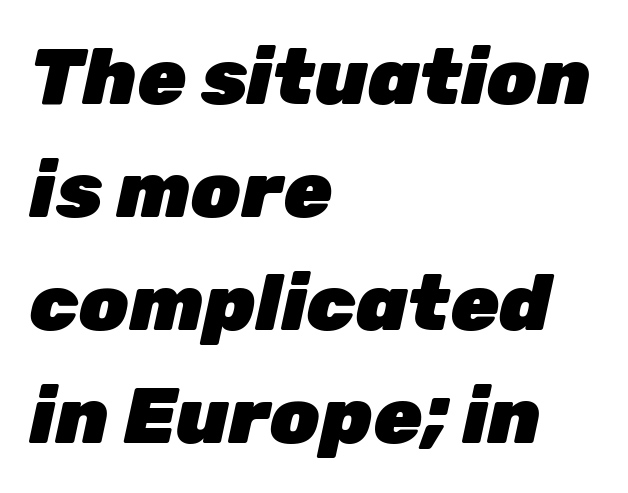
Q: Is the text bold? A: Yes.
Q: Is the text italic (slanted)? A: Yes, it leans right by about 12 degrees.
Q: Is the text underlined? A: No.
Q: How is the paragraph aligned? A: Left-aligned.
Q: Is the spacing between letters normal or unusually wide? A: Normal.
Q: Is the spacing between lines tight, normal or loose? A: Normal.
Q: Width (condensed, normal, or wide)? A: Normal.
Q: Stroke contrast? A: Low.
Q: x-height? A: Medium.
Q: Monospaced? A: No.
